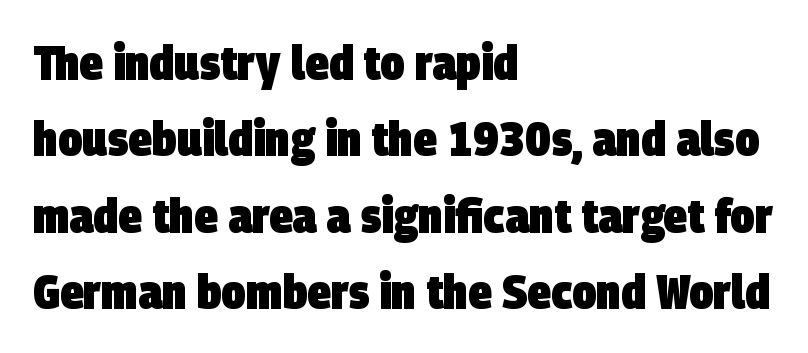
The image shows 48 px heavy, condensed sans-serif type; set left-aligned, normal line spacing (1.59x), normal letter spacing, not underlined; low stroke contrast and a large x-height.
